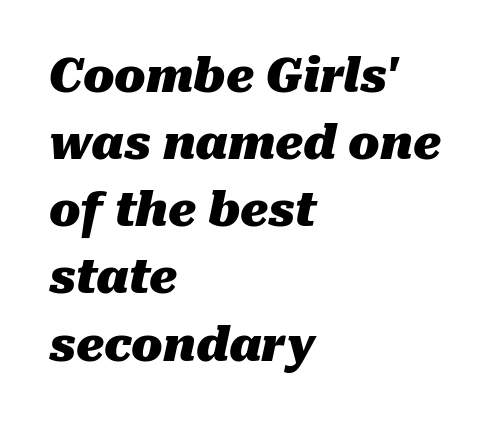
Q: Is the text bold? A: Yes.
Q: Is the text italic (slanted)? A: Yes, it leans right by about 10 degrees.
Q: Is the text underlined? A: No.
Q: How is the paragraph aligned? A: Left-aligned.
Q: Is the spacing between letters normal or unusually wide? A: Normal.
Q: Is the spacing between lines tight, normal or loose? A: Normal.
Q: Width (condensed, normal, or wide)? A: Normal.
Q: Stroke contrast? A: Medium.
Q: x-height? A: Medium.
Q: Monospaced? A: No.
